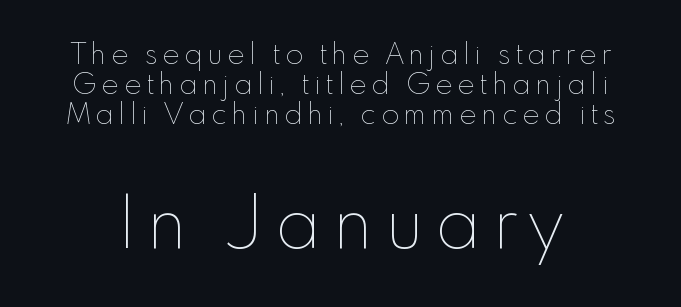
The image shows 73 px thin type, upright; set tight line spacing (1.04x), not underlined; the second (bottom) block is 2.52x larger; low stroke contrast and a small x-height.
